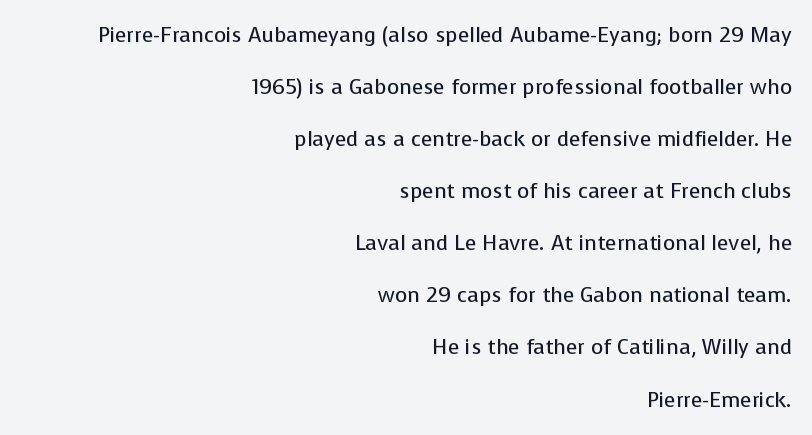
{"italic": "no", "bold": "no", "underline": "no", "align": "right", "line_spacing": "loose", "line_spacing_ratio": 2.48, "letter_spacing": "normal", "letter_spacing_em": 0.0, "glyph_px": 21}
